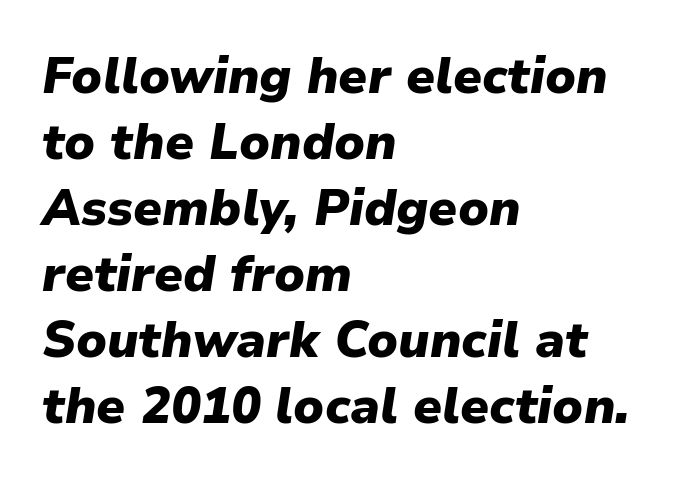
Q: Is the text bold? A: Yes.
Q: Is the text italic (slanted)? A: Yes, it leans right by about 9 degrees.
Q: Is the text underlined? A: No.
Q: How is the paragraph aligned? A: Left-aligned.
Q: Is the spacing between letters normal or unusually wide? A: Normal.
Q: Is the spacing between lines tight, normal or loose? A: Normal.
Q: Width (condensed, normal, or wide)? A: Normal.
Q: Stroke contrast? A: Low.
Q: x-height? A: Medium.
Q: Monospaced? A: No.
